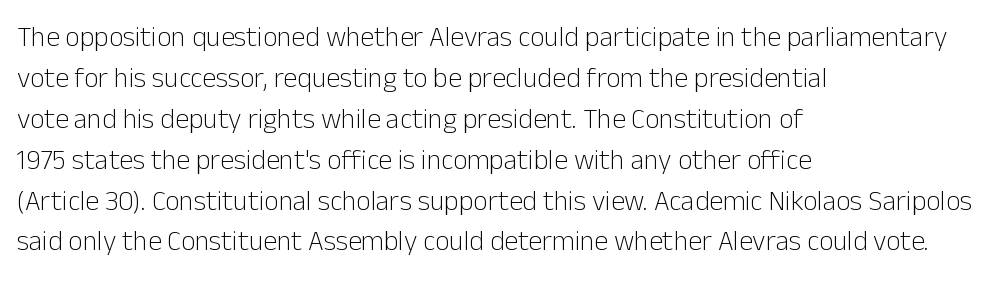
Q: Is the text bold? A: No.
Q: Is the text italic (slanted)? A: No, it is upright.
Q: Is the typeface a serif or a sans-serif typeface? A: Sans-serif.
Q: Is the text underlined? A: No.
Q: How is the paragraph aligned? A: Left-aligned.
Q: Is the spacing between letters normal or unusually wide? A: Normal.
Q: Is the spacing between lines tight, normal or loose? A: Normal.
Q: Width (condensed, normal, or wide)? A: Normal.
Q: Stroke contrast? A: Low.
Q: x-height? A: Medium.
Q: Monospaced? A: No.
